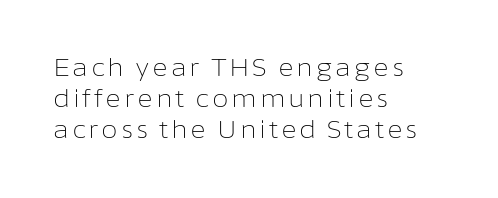
Q: Is the text bold? A: No.
Q: Is the text italic (slanted)? A: No, it is upright.
Q: Is the text underlined? A: No.
Q: How is the paragraph aligned? A: Left-aligned.
Q: Is the spacing between lines tight, normal or loose? A: Normal.
